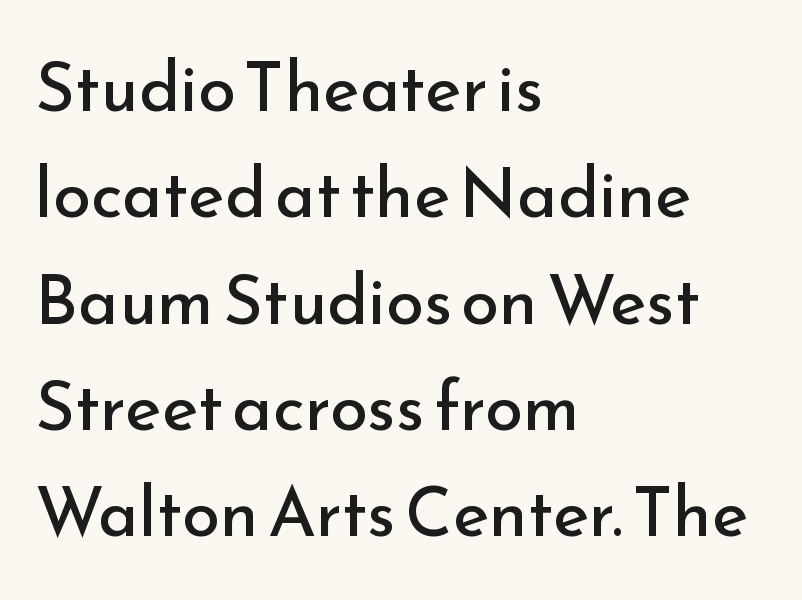
Here the designer chose a conventional face with non-uniform glyph widths. Tall strokes in this sample are plumb rather than angled. Horizontal alignment here is leftward, the default for most running prose. Does the type have serifs? No, each stem ends abruptly. The rendering uses a moderate line-height, typical for paragraphs.
